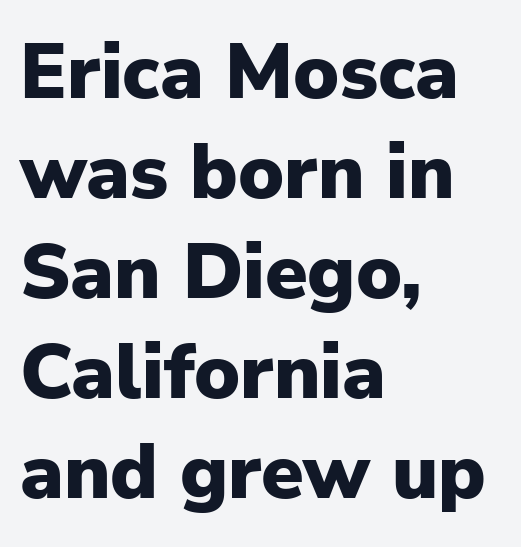
Observe the ordinary spacing: letters are neighbours, not strangers. A typesetter would call this leading conventional body-copy spacing. This rendering uses left alignment, leaving the right contour irregular. The strokes are fattened all the way to bold. Honestly, there is no underline to notice here at all. Classification — sans serif.
